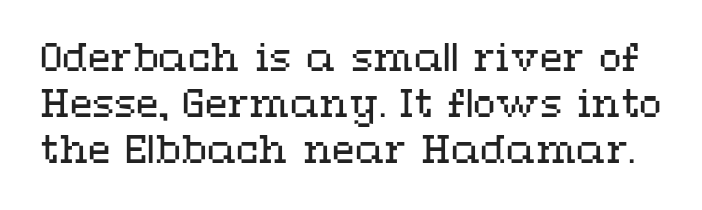
The cut favours lightness, reaching ordinary text weight at its darkest. Tracking value appears to be zero — textbook default spacing. Each row of text sits above clean, open space. The passage shown is typed in a proportional face where columns would drift.
